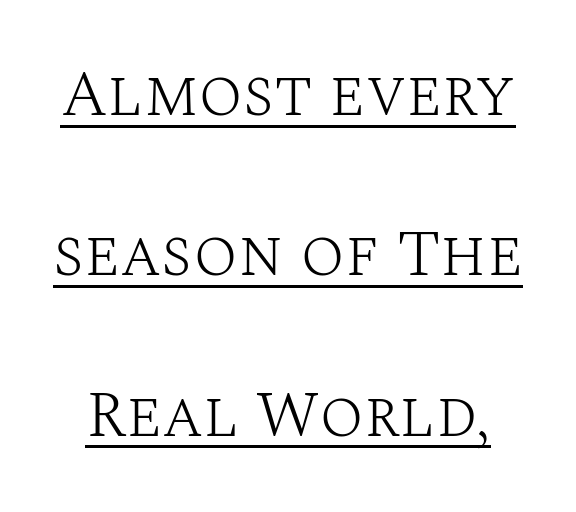
Like a heading marked for emphasis, these lines bear an underscore. This sample has the flowing, uneven cadence of proportional lettering. The cut favours lightness, reaching ordinary text weight at its darkest. Unlike a clean sans, this face finishes its strokes with serifs.
